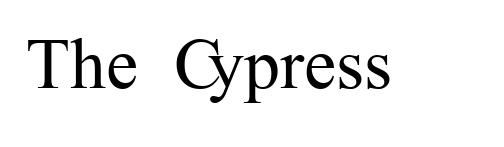
Tracking here is standard; glyphs follow each other at the usual distance. Designer's note — italics off, roman on. Check under the words: just untouched page. No letter is thick-stroked: the sample isn't bold.
